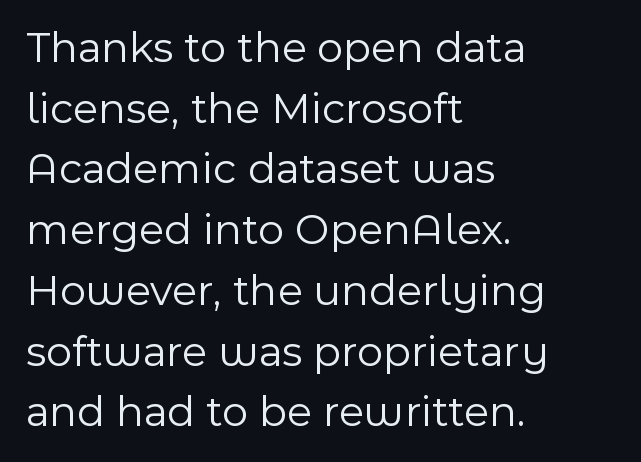
Q: Is the text bold? A: No.
Q: Is the text italic (slanted)? A: No, it is upright.
Q: Is the typeface a serif or a sans-serif typeface? A: Sans-serif.
Q: Is the text underlined? A: No.
Q: How is the paragraph aligned? A: Left-aligned.
Q: Is the spacing between letters normal or unusually wide? A: Normal.
Q: Is the spacing between lines tight, normal or loose? A: Normal.
Q: Width (condensed, normal, or wide)? A: Normal.
Q: x-height? A: Medium.
Q: Monospaced? A: No.
